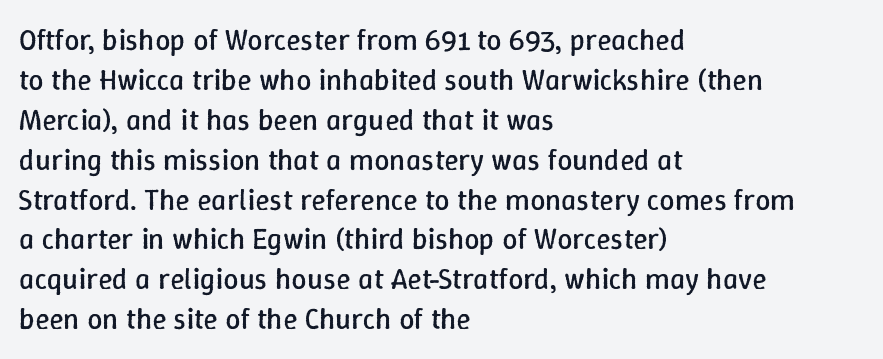
Q: Is the text bold? A: No.
Q: Is the text italic (slanted)? A: No, it is upright.
Q: Is the text underlined? A: No.
Q: How is the paragraph aligned? A: Left-aligned.
Q: Is the spacing between letters normal or unusually wide? A: Normal.
Q: Is the spacing between lines tight, normal or loose? A: Normal.
Q: Width (condensed, normal, or wide)? A: Normal.
Q: Stroke contrast? A: Low.
Q: x-height? A: Medium.
Q: Monospaced? A: No.
